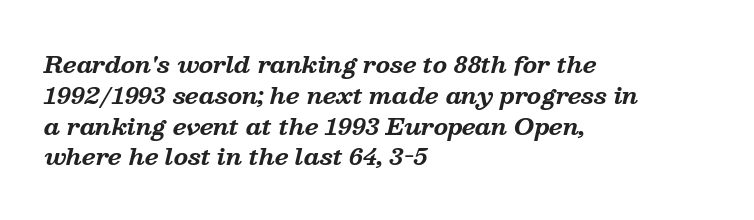
These lines stack with their left ends in a neat column. The strip under each line holds only bare page. What stands out about the letter spacing? Nothing — it is the standard amount. The letters are slanted; this is an italic face.
